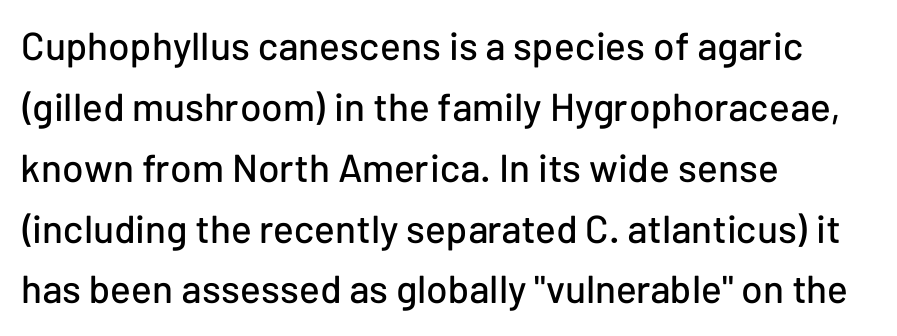
Q: Is the text italic (slanted)? A: No, it is upright.
Q: Is the typeface a serif or a sans-serif typeface? A: Sans-serif.
Q: Is the text underlined? A: No.
Q: How is the paragraph aligned? A: Left-aligned.
Q: Is the spacing between letters normal or unusually wide? A: Normal.
Q: Is the spacing between lines tight, normal or loose? A: Normal.
Q: Width (condensed, normal, or wide)? A: Normal.
Q: Stroke contrast? A: Low.
Q: x-height? A: Medium.
Q: Monospaced? A: No.
